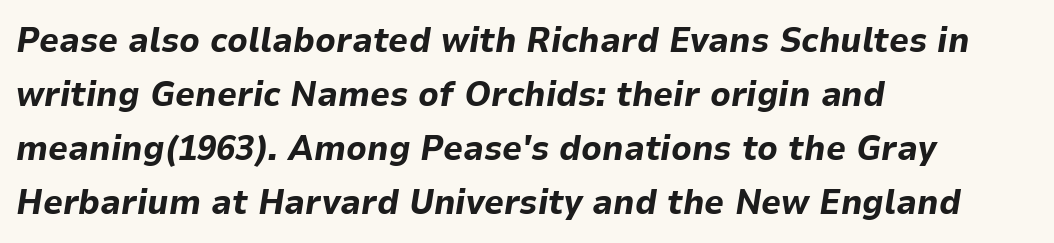
{"italic": "yes", "lean": "right", "slant_degrees": 9, "bold": "yes", "weight": "bold", "width": "normal", "stroke_contrast": "low", "x_height": "medium", "monospaced": "no", "underline": "no", "align": "left", "line_spacing": "normal", "line_spacing_ratio": 1.54, "letter_spacing": "normal", "letter_spacing_em": 0.0, "glyph_px": 35}
